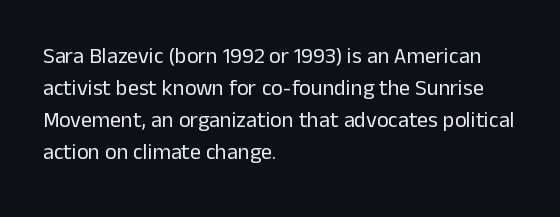
{"italic": "no", "bold": "no", "underline": "no", "align": "left", "line_spacing": "normal", "line_spacing_ratio": 1.46, "letter_spacing": "normal", "letter_spacing_em": 0.0, "glyph_px": 22}
